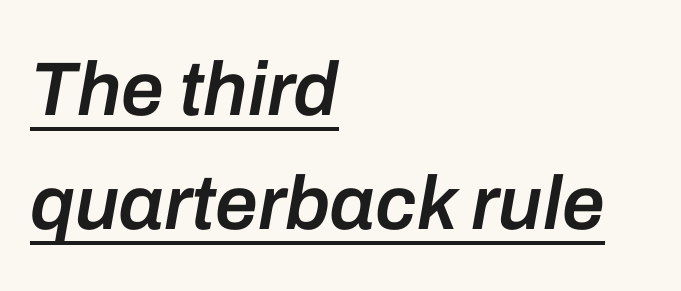
If you drew a line through each stem, it would be angled. The letters are semibold — heavier than regular but short of a full bold. A typesetter would call this proportional, since set widths differ per character. Vertical spacing — default. One-word summary of the alignment: left.
